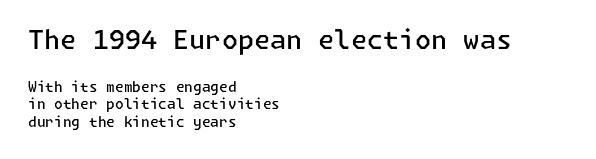
Q: Is the text bold? A: Semi-bold.
Q: Is the text italic (slanted)? A: No, it is upright.
Q: Is the text underlined? A: No.
Q: How is the paragraph aligned? A: Left-aligned.
Q: Is the spacing between letters normal or unusually wide? A: Normal.
Q: Which block of text is set in a larger size, the first (top) or the second (bottom)? A: The first (top) one.
